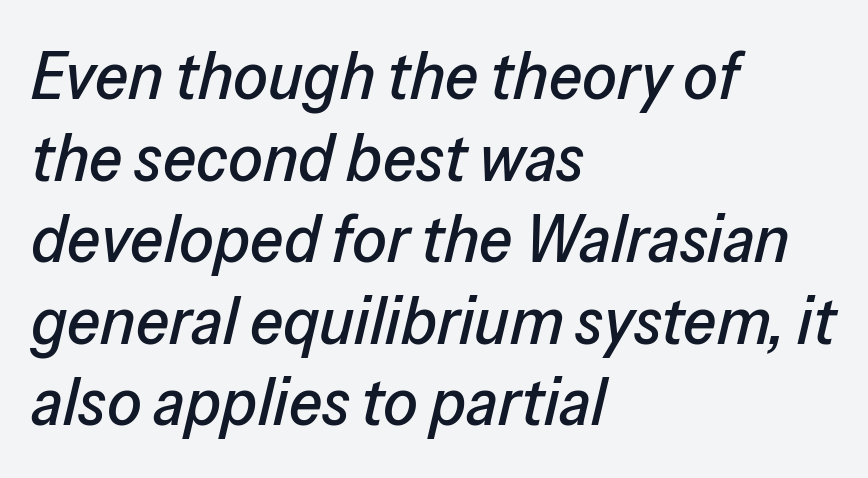
The image shows 68 px text type, italic (leaning right); set left-aligned, line spacing 1.2x, normal letter spacing, not underlined; low stroke contrast and a medium x-height.
